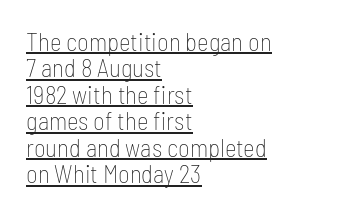
Q: Is the text bold? A: No.
Q: Is the text italic (slanted)? A: No, it is upright.
Q: Is the text underlined? A: Yes.
Q: How is the paragraph aligned? A: Left-aligned.
Q: Is the spacing between letters normal or unusually wide? A: Normal.
Q: Is the spacing between lines tight, normal or loose? A: Tight.
